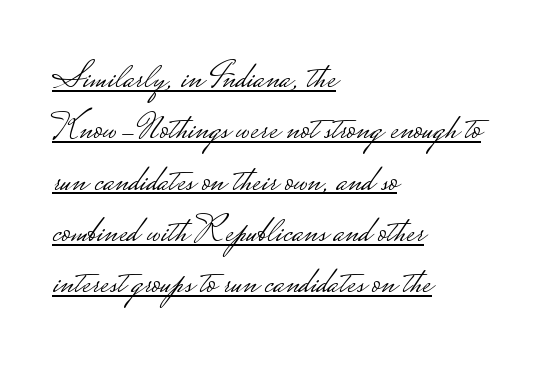
{"serif": "no", "bold": "no", "weight": "light", "width": "wide", "stroke_contrast": "low", "monospaced": "no", "underline": "yes", "align": "left", "line_spacing": "normal", "line_spacing_ratio": 1.35, "letter_spacing": "normal", "letter_spacing_em": 0.0, "glyph_px": 38}
